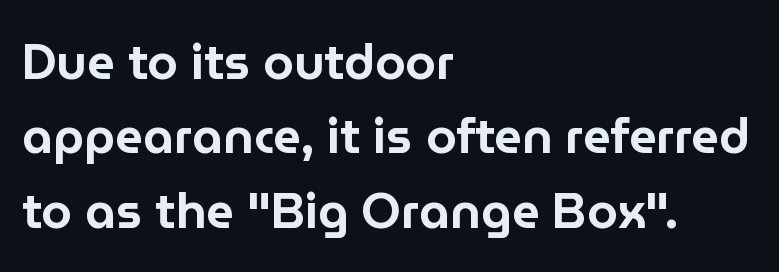
Q: Is the text italic (slanted)? A: No, it is upright.
Q: Is the typeface a serif or a sans-serif typeface? A: Sans-serif.
Q: Is the text underlined? A: No.
Q: How is the paragraph aligned? A: Left-aligned.
Q: Is the spacing between letters normal or unusually wide? A: Normal.
Q: Is the spacing between lines tight, normal or loose? A: Normal.
Q: Width (condensed, normal, or wide)? A: Normal.
Q: Stroke contrast? A: Low.
Q: x-height? A: Medium.
Q: Monospaced? A: No.
